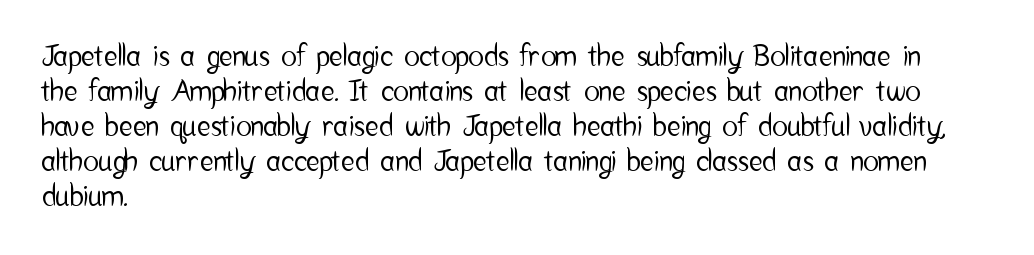
Letterform terminals end flat and unadorned throughout the passage. Here the designer chose a conventional face with non-uniform glyph widths. The axis of the letterforms is exactly vertical. How are the letters spaced? Ordinarily, with no added tracking. The ragged edge is on the right, which tells us the setting is flush left.
